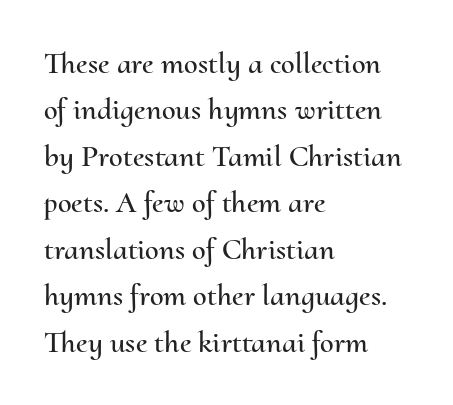
Q: Is the text italic (slanted)? A: No, it is upright.
Q: Is the text underlined? A: No.
Q: How is the paragraph aligned? A: Left-aligned.
Q: Is the spacing between letters normal or unusually wide? A: Normal.
Q: Is the spacing between lines tight, normal or loose? A: Normal.
Q: Width (condensed, normal, or wide)? A: Normal.
Q: Stroke contrast? A: Medium.
Q: x-height? A: Small.
Q: Monospaced? A: No.
